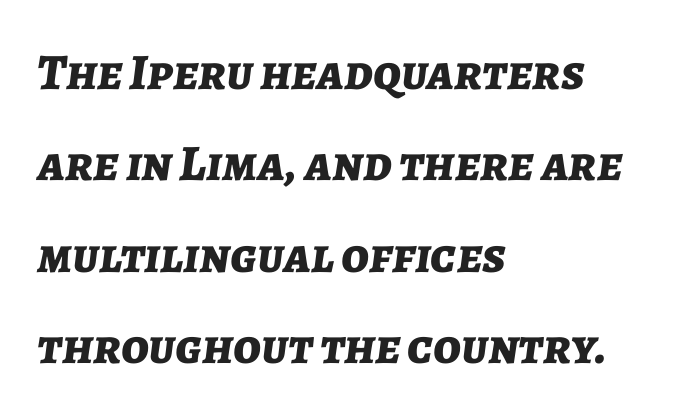
{"italic": "yes", "lean": "right", "slant_degrees": 7, "bold": "yes", "weight": "bold", "width": "normal", "stroke_contrast": "low", "x_height": "medium", "monospaced": "no", "underline": "no", "align": "left", "line_spacing_ratio": 1.79, "letter_spacing": "normal", "letter_spacing_em": 0.0, "glyph_px": 51}
